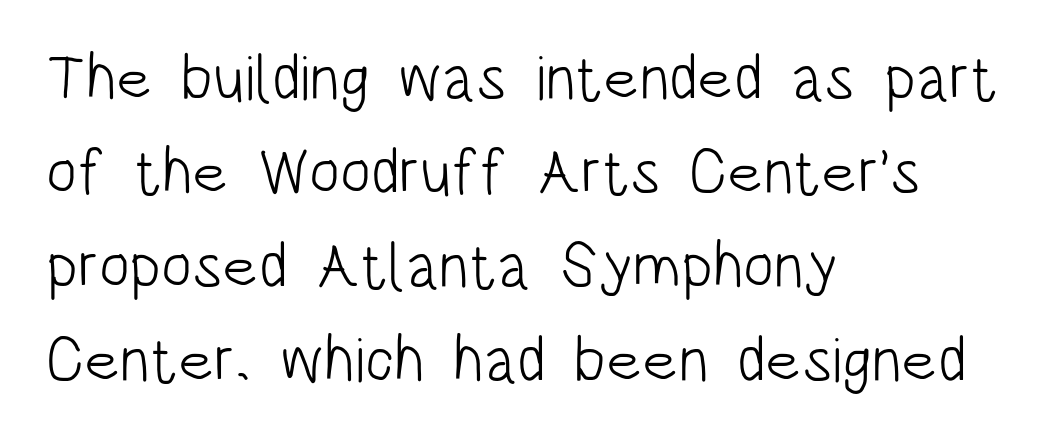
The text block is weighted toward the left margin, trailing off unevenly rightward. One glance says typical: line gaps are just what's usual. Lines of text with bare space underneath. Proportional: the letters do not fall into vertical columns. Between one letter and the next there's only the usual sliver of space. The letters stand straight up with perfectly vertical stems.
